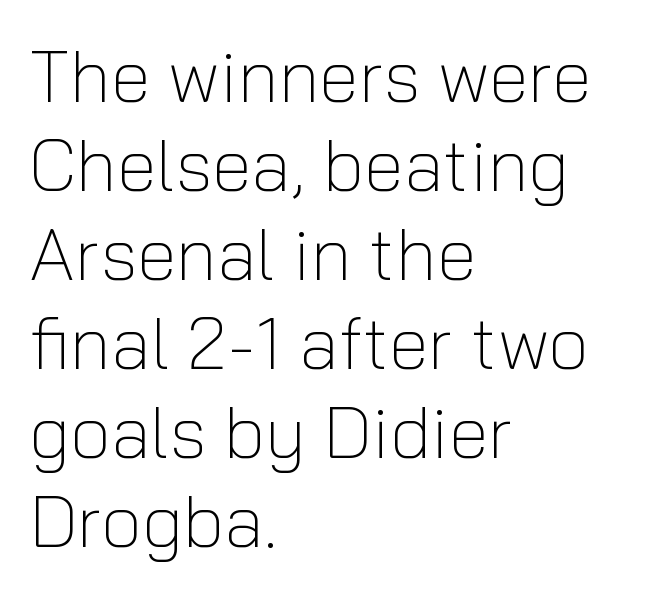
Q: Is the text bold? A: No.
Q: Is the text italic (slanted)? A: No, it is upright.
Q: Is the typeface a serif or a sans-serif typeface? A: Sans-serif.
Q: Is the text underlined? A: No.
Q: How is the paragraph aligned? A: Left-aligned.
Q: Is the spacing between letters normal or unusually wide? A: Normal.
Q: Width (condensed, normal, or wide)? A: Normal.
Q: Stroke contrast? A: Low.
Q: x-height? A: Medium.
Q: Monospaced? A: No.
